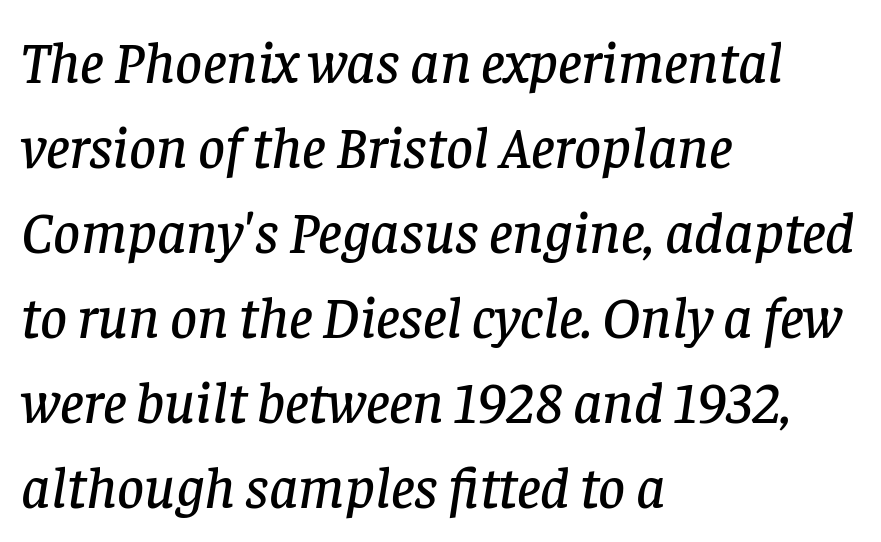
The font's italic variant was chosen for this text. Notice how descenders clear the ascenders below comfortably — that's standard leading. Does the type have serifs? Yes, each stem ends in a small foot. Here the designer chose a conventional face with non-uniform glyph widths. The compositor pushed each line to the left boundary. Just letters on the line, the space beneath them empty.
